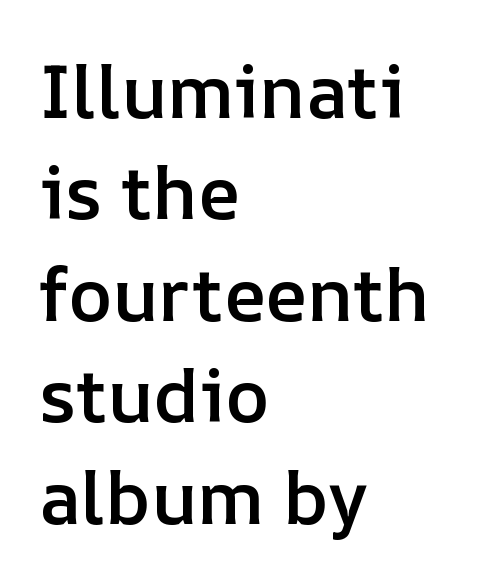
The rendering keeps characters at their native spacing. Nope, not italic — everything's standing straight. The zone under the glyphs is completely vacant. Baseline-to-baseline distance is the conventional proportion of letter height. Character widths vary here, with narrow letters taking less room than wide ones. Horizontal alignment here is leftward, the default for most running prose.
